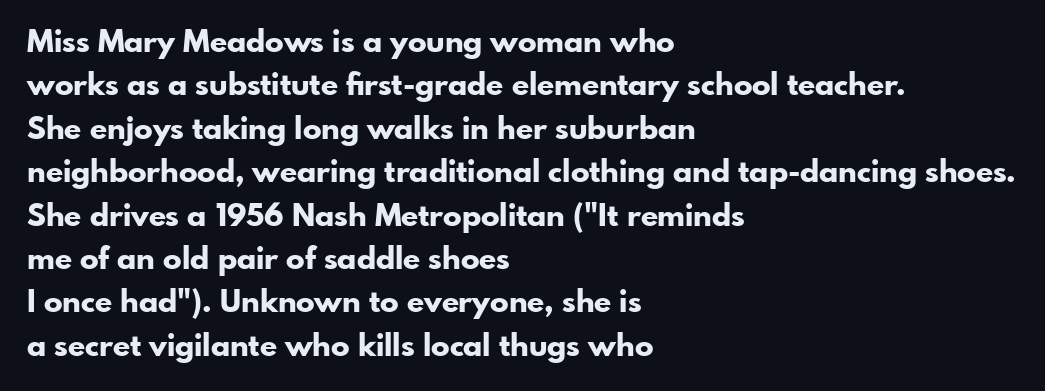
{"serif": "no", "italic": "no", "bold": "yes", "weight": "bold", "width": "normal", "stroke_contrast": "low", "x_height": "small", "monospaced": "no", "underline": "no", "align": "left", "line_spacing": "normal", "line_spacing_ratio": 1.4, "letter_spacing": "normal", "letter_spacing_em": 0.0, "glyph_px": 31}
